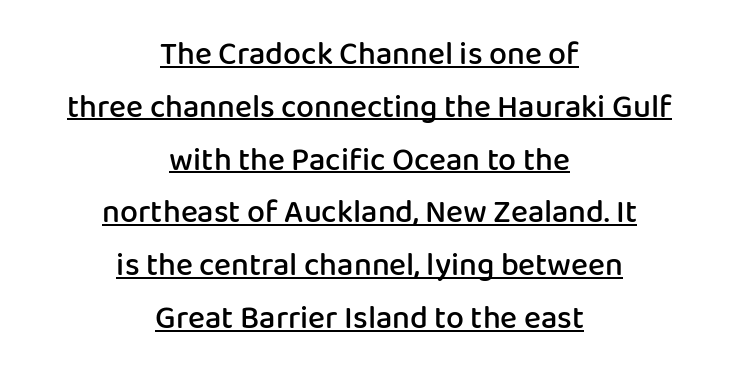
In terms of leading, this rendering sits right in the middle. Is this a fixed-width face? No — the glyphs have proportional, varying widths. The designer went with a sans here, leaving each stem footless. These lines were composed using upright roman letters.
